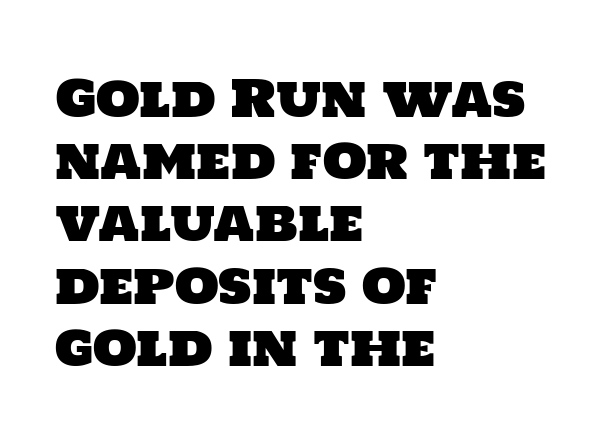
{"serif": "no", "width": "normal", "stroke_contrast": "low", "x_height": "large", "monospaced": "no", "underline": "no", "align": "left", "line_spacing_ratio": 1.22, "letter_spacing": "normal", "letter_spacing_em": 0.0, "glyph_px": 51}
